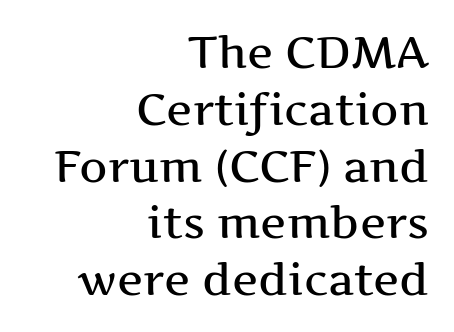
Q: Is the text italic (slanted)? A: No, it is upright.
Q: Is the typeface a serif or a sans-serif typeface? A: Serif.
Q: Is the text underlined? A: No.
Q: How is the paragraph aligned? A: Right-aligned.
Q: Is the spacing between letters normal or unusually wide? A: Normal.
Q: Is the spacing between lines tight, normal or loose? A: Normal.
Q: Width (condensed, normal, or wide)? A: Wide.
Q: Stroke contrast? A: Medium.
Q: x-height? A: Medium.
Q: Monospaced? A: No.
